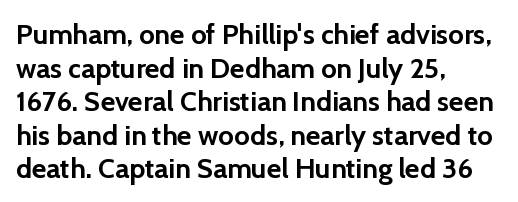
Q: Is the text bold? A: Yes.
Q: Is the text italic (slanted)? A: No, it is upright.
Q: Is the typeface a serif or a sans-serif typeface? A: Sans-serif.
Q: Is the text underlined? A: No.
Q: How is the paragraph aligned? A: Left-aligned.
Q: Is the spacing between letters normal or unusually wide? A: Normal.
Q: Width (condensed, normal, or wide)? A: Normal.
Q: x-height? A: Medium.
Q: Monospaced? A: No.
